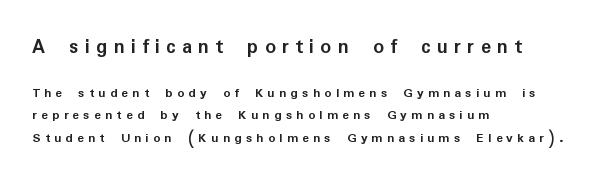
Q: Is the text bold? A: Yes.
Q: Is the text italic (slanted)? A: No, it is upright.
Q: Is the text underlined? A: No.
Q: How is the paragraph aligned? A: Left-aligned.
Q: Is the spacing between letters normal or unusually wide? A: Unusually wide.
Q: Is the spacing between lines tight, normal or loose? A: Normal.
Q: Which block of text is set in a larger size, the first (top) or the second (bottom)? A: The first (top) one.
